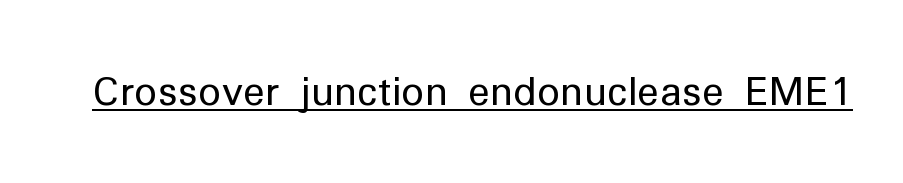
The image shows 39 px regular-weight sans-serif type, upright; set normal letter spacing, underlined; low stroke contrast and a medium x-height.
